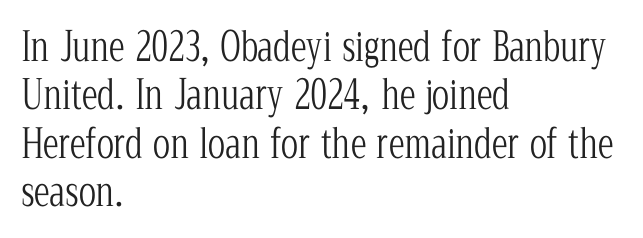
The image shows 40 px light, condensed serif type, upright; set left-aligned, line spacing 1.21x, normal letter spacing, not underlined; low stroke contrast and a medium x-height.
